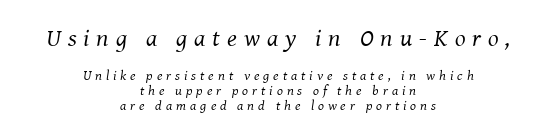
Lines of text with bare space underneath. The leading is snug, giving the passage a crowded texture. Letters have the restrained weight of plain body copy at most. Reading down the block, each line starts at a different indent, mirrored at its end. The letters are slanted; this is an italic face. Loose tracking; the words dissolve into strings of separated letters.
